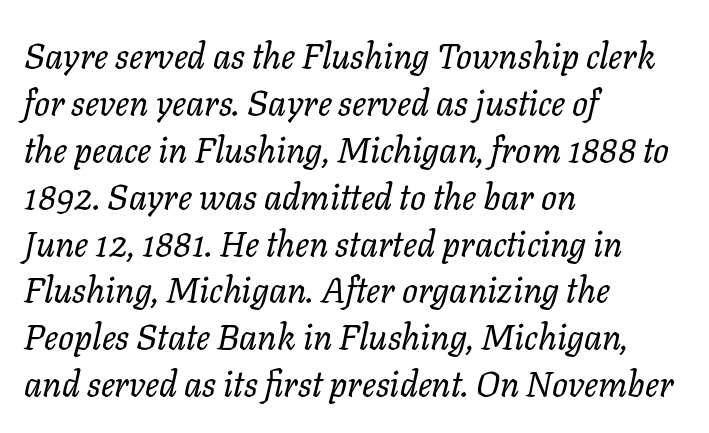
No chunkiness to these letters — they're not bold. Notice how the passage keeps a crisp vertical edge on the left only. Designer's note — italics engaged. Quick note: interline space is typical. Check under the words: just untouched page.
